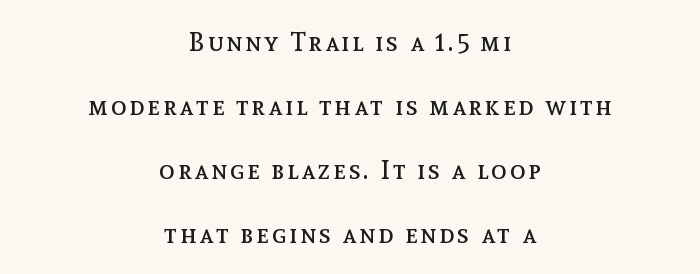
Neither beginnings nor endings align; midpoints do. The specimen omits any rule beneath the text block's lines. Style check: upright. Vertical stems look standard width or narrower in stroke. Widely set lines give the paragraph a tall, airy silhouette.
